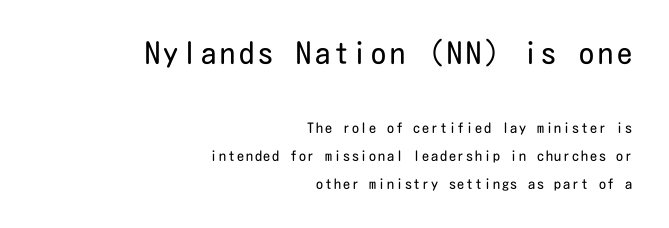
The gap between lines stays unmarked. Letters have the restrained weight of plain body copy at most. The text block is weighted toward the right margin, trailing off unevenly leftward. Vertical spacing — loose.
